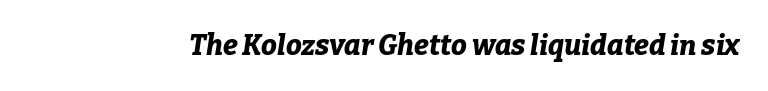
Only glyphs here, with clear space below each row. Tall strokes in this sample are angled rather than plumb. The face used here is rendered with its standard letterfit. This sample has the flowing, uneven cadence of proportional lettering.
